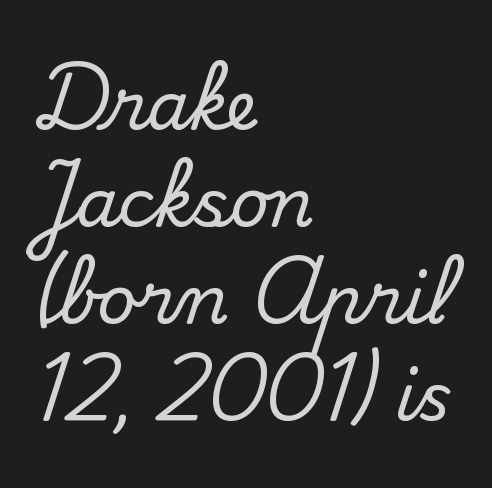
{"width": "normal", "stroke_contrast": "medium", "x_height": "small", "monospaced": "no", "underline": "no", "align": "left", "line_spacing": "normal", "line_spacing_ratio": 1.45, "letter_spacing": "normal", "letter_spacing_em": 0.0, "glyph_px": 67}
